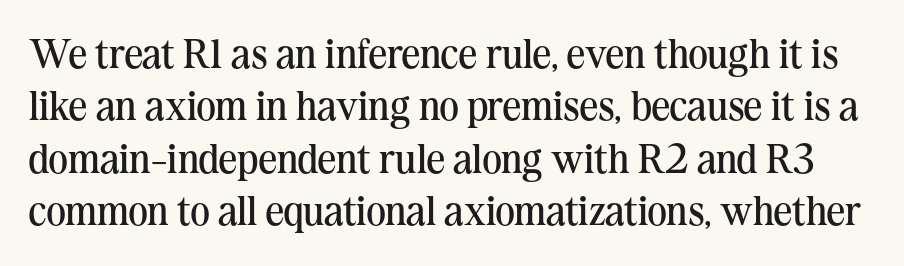
{"serif": "yes", "italic": "no", "bold": "no", "weight": "regular", "width": "normal", "stroke_contrast": "medium", "x_height": "medium", "monospaced": "no", "underline": "no", "line_spacing": "normal", "line_spacing_ratio": 1.28, "letter_spacing": "normal", "letter_spacing_em": 0.0, "glyph_px": 41}
